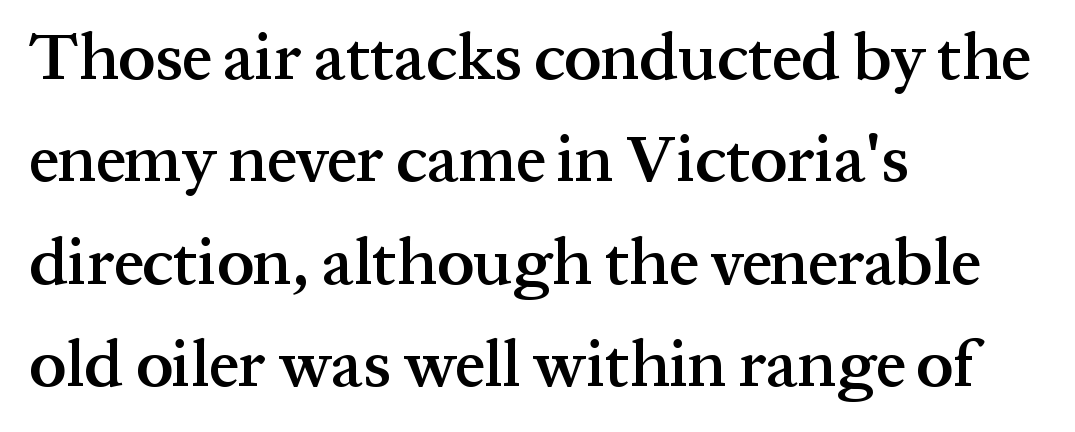
{"serif": "yes", "italic": "no", "bold": "semi", "weight": "semibold", "width": "normal", "stroke_contrast": "medium", "x_height": "medium", "monospaced": "no", "underline": "no", "align": "left", "line_spacing": "normal", "line_spacing_ratio": 1.55, "letter_spacing": "normal", "letter_spacing_em": 0.0, "glyph_px": 66}
